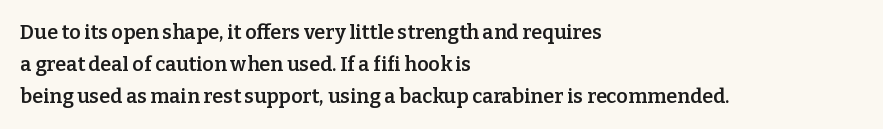
{"italic": "no", "bold": "semi", "underline": "no", "align": "left", "line_spacing": "normal", "line_spacing_ratio": 1.6, "letter_spacing": "normal", "letter_spacing_em": 0.0, "glyph_px": 20}
